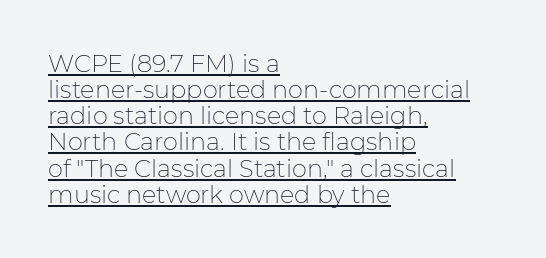
The image shows 24 px text type, upright; set left-aligned, tight line spacing (1.09x), normal letter spacing, underlined.
